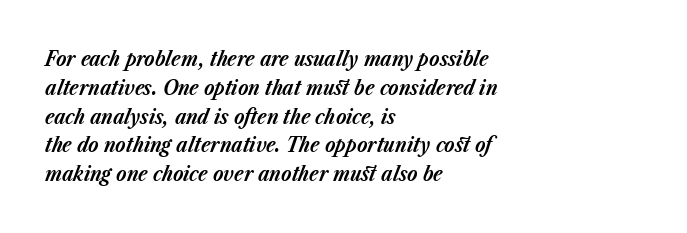
The image shows 21 px bold type, italic (leaning right); set left-aligned, normal line spacing (1.37x), normal letter spacing, not underlined.
